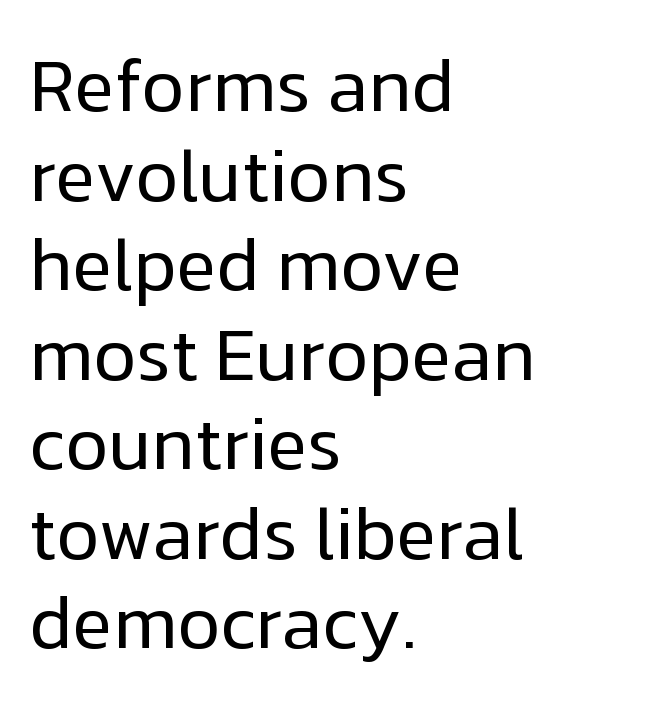
The image shows 74 px regular-weight sans-serif type, upright; set left-aligned, line spacing 1.21x, normal letter spacing, not underlined; low stroke contrast and a medium x-height.
